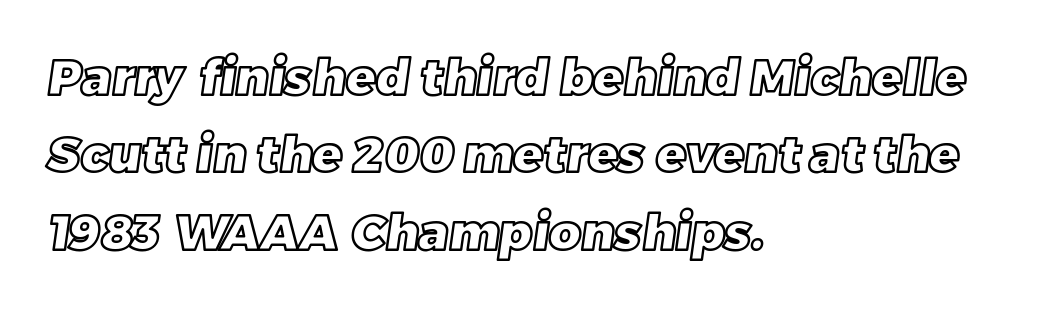
{"width": "normal", "x_height": "large", "monospaced": "no", "underline": "no", "align": "left", "line_spacing": "normal", "line_spacing_ratio": 1.58, "letter_spacing": "normal", "letter_spacing_em": 0.0, "glyph_px": 49}
